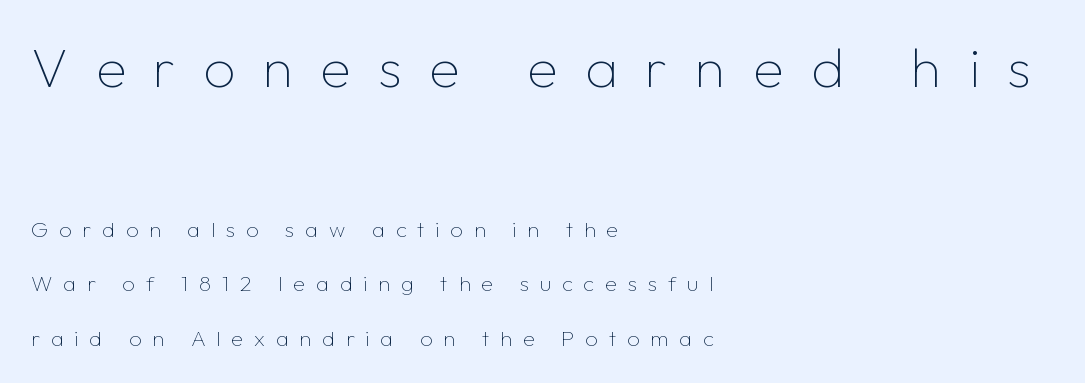
Q: Is the text bold? A: No.
Q: Is the text italic (slanted)? A: No, it is upright.
Q: Is the typeface a serif or a sans-serif typeface? A: Sans-serif.
Q: Is the text underlined? A: No.
Q: How is the paragraph aligned? A: Left-aligned.
Q: Is the spacing between letters normal or unusually wide? A: Unusually wide.
Q: Is the spacing between lines tight, normal or loose? A: Loose.
Q: Which block of text is set in a larger size, the first (top) or the second (bottom)? A: The first (top) one.
Q: Width (condensed, normal, or wide)? A: Normal.
Q: Stroke contrast? A: Low.
Q: x-height? A: Medium.
Q: Monospaced? A: No.
